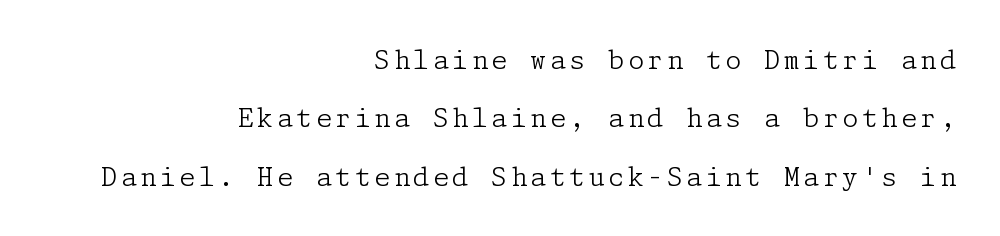
{"italic": "no", "bold": "no", "underline": "no", "align": "right", "line_spacing": "loose", "line_spacing_ratio": 2.25, "glyph_px": 26}
